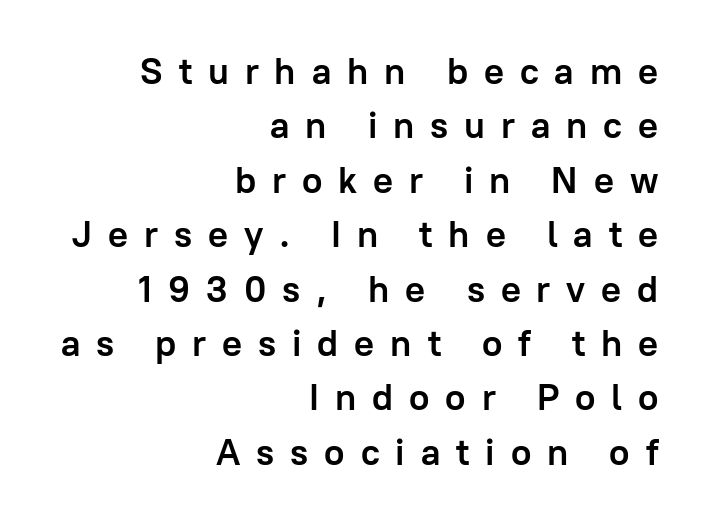
Varying glyph widths throughout — classic text-font behaviour. Line endings align vertically; line beginnings do not. Typesetter's note: full bold, strokes at maximum text heaviness. Short note: letters widely spaced.
